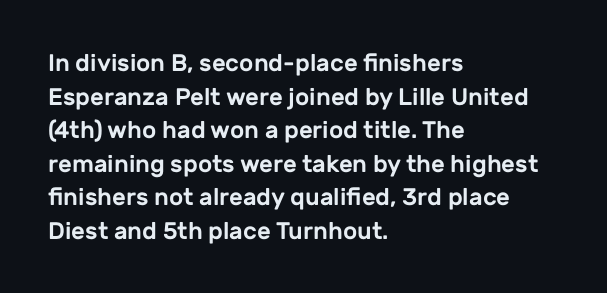
Q: Is the text italic (slanted)? A: No, it is upright.
Q: Is the text underlined? A: No.
Q: How is the paragraph aligned? A: Left-aligned.
Q: Is the spacing between letters normal or unusually wide? A: Normal.
Q: Is the spacing between lines tight, normal or loose? A: Normal.
